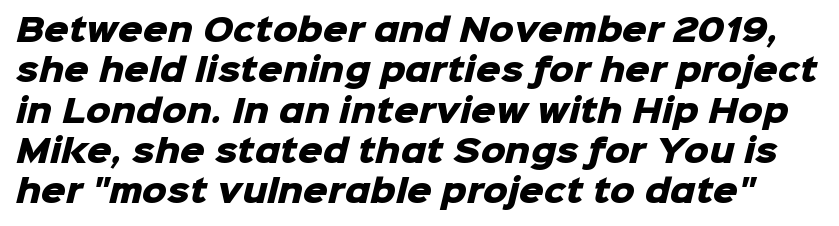
Q: Is the text bold? A: Yes.
Q: Is the typeface a serif or a sans-serif typeface? A: Sans-serif.
Q: Is the text underlined? A: No.
Q: Is the spacing between letters normal or unusually wide? A: Normal.
Q: Is the spacing between lines tight, normal or loose? A: Normal.
Q: Width (condensed, normal, or wide)? A: Normal.
Q: Stroke contrast? A: Low.
Q: x-height? A: Medium.
Q: Monospaced? A: No.
